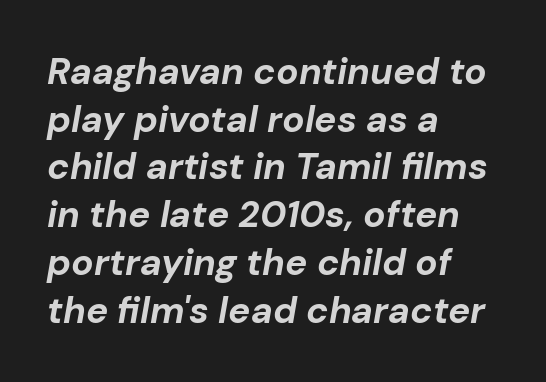
Q: Is the text bold? A: Yes.
Q: Is the text italic (slanted)? A: Yes, it leans right by about 10 degrees.
Q: Is the text underlined? A: No.
Q: How is the paragraph aligned? A: Left-aligned.
Q: Is the spacing between letters normal or unusually wide? A: Normal.
Q: Is the spacing between lines tight, normal or loose? A: Normal.
Q: Width (condensed, normal, or wide)? A: Normal.
Q: Stroke contrast? A: Low.
Q: x-height? A: Medium.
Q: Monospaced? A: No.
